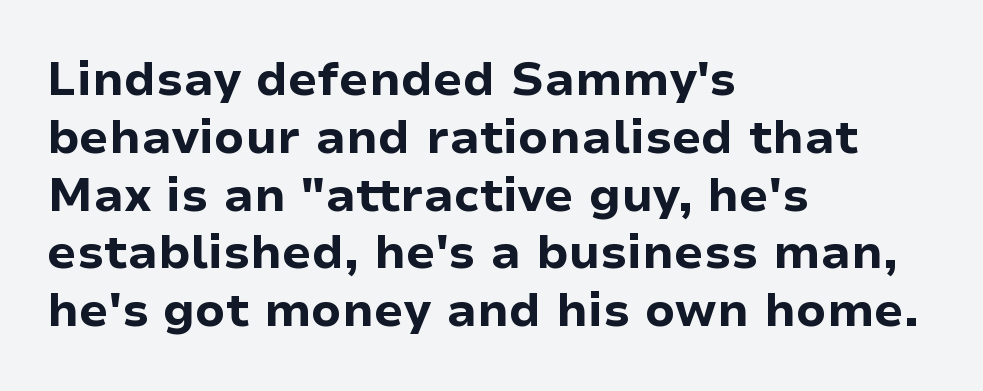
The image shows 47 px bold sans-serif type, upright; set left-aligned, line spacing 1.23x, normal letter spacing, not underlined; low stroke contrast and a medium x-height.
